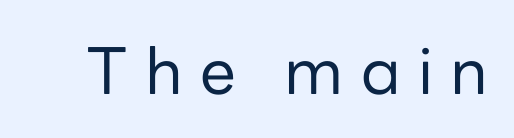
The image shows 64 px regular-weight sans-serif type, upright; set unusually wide letter spacing (+0.27 em), not underlined; low stroke contrast and a medium x-height.
